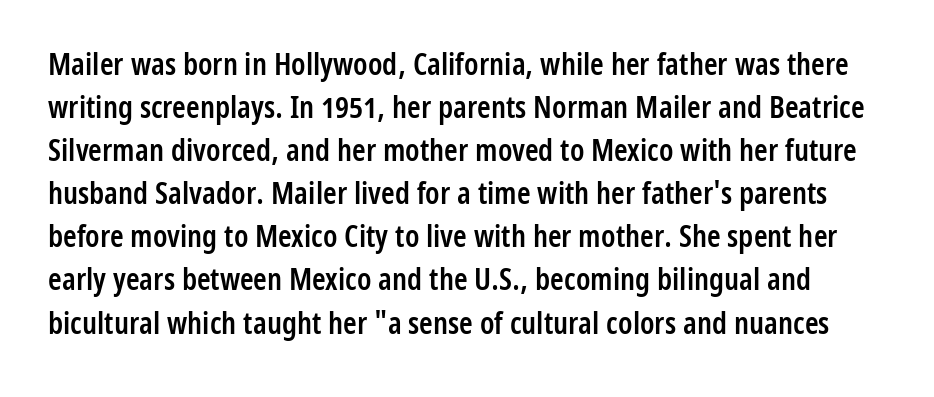
{"serif": "no", "italic": "no", "bold": "semi", "weight": "semibold", "width": "condensed", "stroke_contrast": "low", "x_height": "medium", "monospaced": "no", "underline": "no", "line_spacing": "normal", "line_spacing_ratio": 1.39, "letter_spacing": "normal", "letter_spacing_em": 0.0, "glyph_px": 31}
